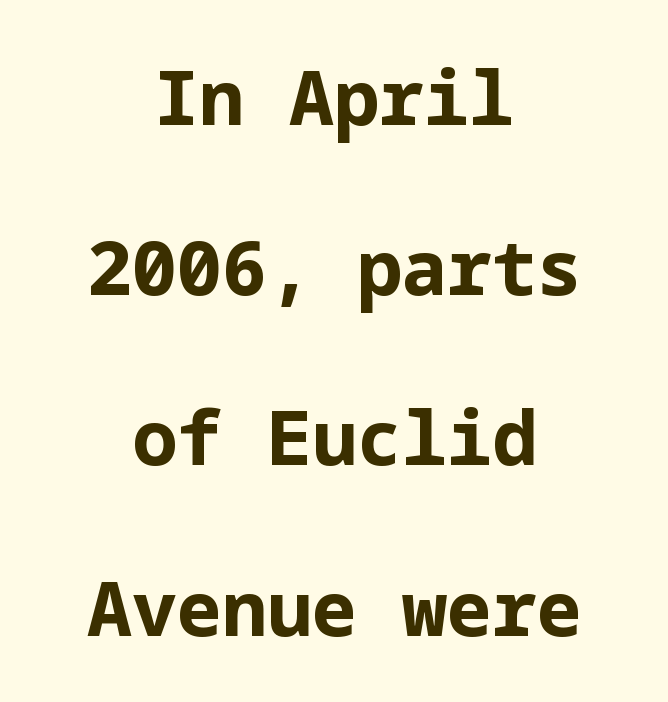
The passage shown stacks its lines with a broad gap. Underlining? Definitely not there. The typeface chosen for these lines omits serifs. Upright lettering throughout.
